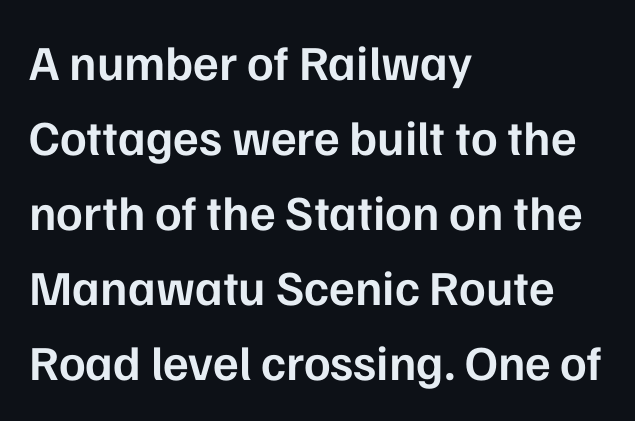
The image shows 49 px semibold sans-serif type, upright; set left-aligned, normal line spacing (1.53x), normal letter spacing, not underlined; low stroke contrast and a medium x-height.
